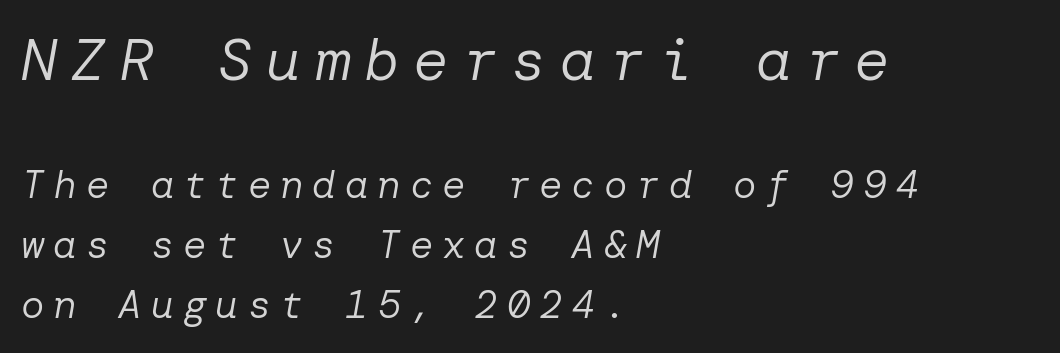
Q: Is the text bold? A: No.
Q: Is the text italic (slanted)? A: Yes, it leans right by about 10 degrees.
Q: Is the text underlined? A: No.
Q: How is the paragraph aligned? A: Left-aligned.
Q: Is the spacing between letters normal or unusually wide? A: Unusually wide.
Q: Is the spacing between lines tight, normal or loose? A: Normal.
Q: Which block of text is set in a larger size, the first (top) or the second (bottom)? A: The first (top) one.
Q: Width (condensed, normal, or wide)? A: Normal.
Q: Stroke contrast? A: Low.
Q: x-height? A: Medium.
